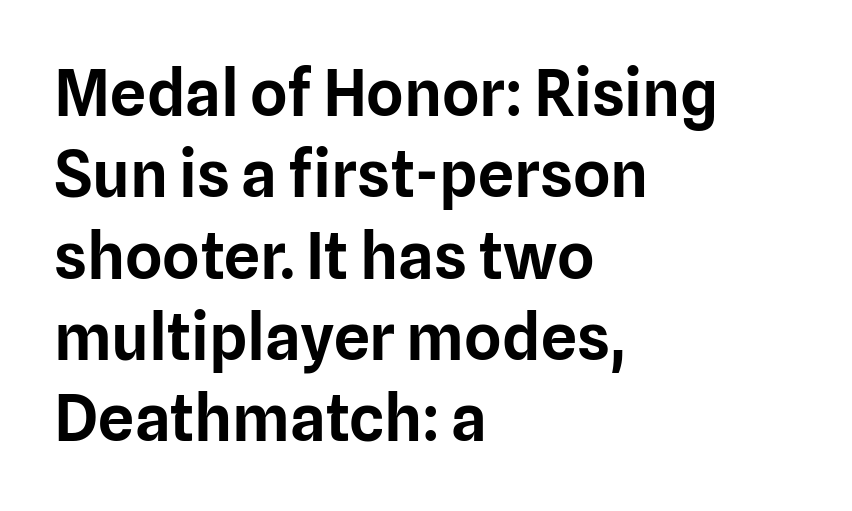
Q: Is the text italic (slanted)? A: No, it is upright.
Q: Is the typeface a serif or a sans-serif typeface? A: Sans-serif.
Q: Is the text underlined? A: No.
Q: How is the paragraph aligned? A: Left-aligned.
Q: Is the spacing between letters normal or unusually wide? A: Normal.
Q: Is the spacing between lines tight, normal or loose? A: Normal.
Q: Width (condensed, normal, or wide)? A: Normal.
Q: Stroke contrast? A: Low.
Q: x-height? A: Medium.
Q: Monospaced? A: No.
